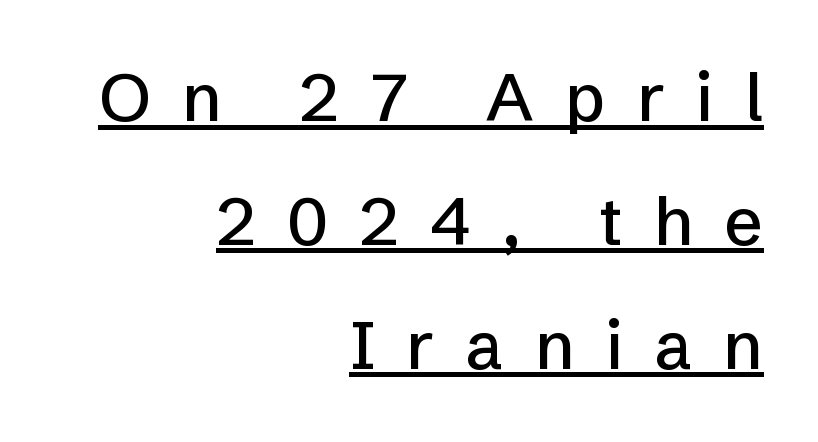
The image shows 67 px sans-serif type, upright; set right-aligned, line spacing 1.85x, unusually wide letter spacing (+0.47 em), underlined; low stroke contrast and a medium x-height.
